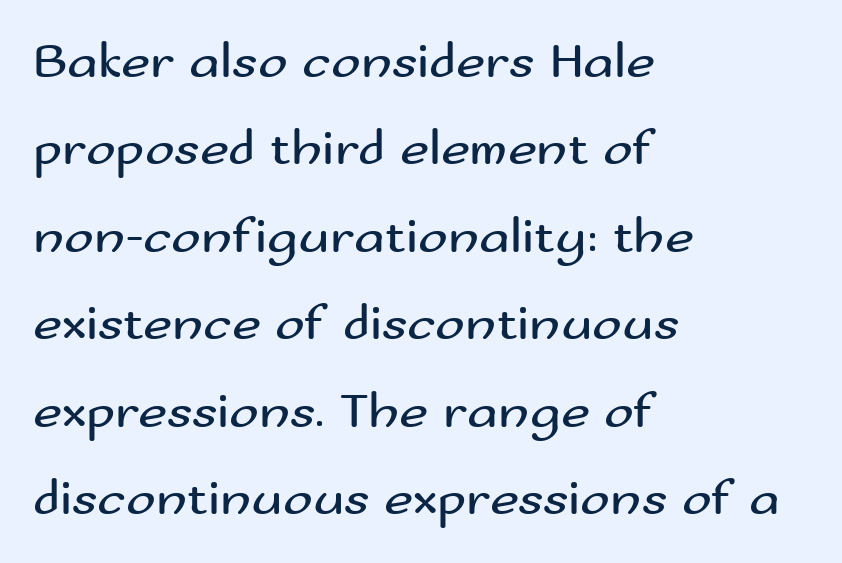
The image shows 50 px regular-weight, wide sans-serif type, upright; set left-aligned, line spacing 1.75x, normal letter spacing, not underlined; medium stroke contrast and a small x-height.
